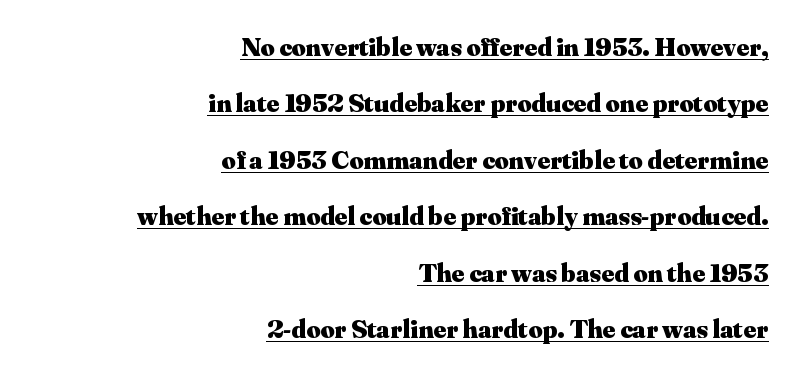
Q: Is the text bold? A: Yes.
Q: Is the text italic (slanted)? A: No, it is upright.
Q: Is the text underlined? A: Yes.
Q: How is the paragraph aligned? A: Right-aligned.
Q: Is the spacing between letters normal or unusually wide? A: Normal.
Q: Is the spacing between lines tight, normal or loose? A: Loose.
